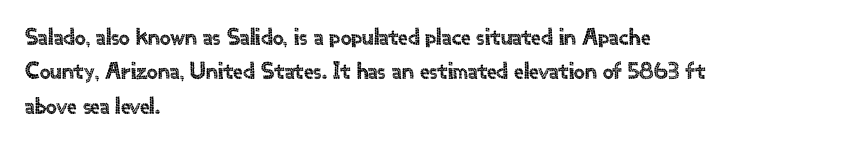
Q: Is the text italic (slanted)? A: No, it is upright.
Q: Is the text underlined? A: No.
Q: How is the paragraph aligned? A: Left-aligned.
Q: Is the spacing between letters normal or unusually wide? A: Normal.
Q: Is the spacing between lines tight, normal or loose? A: Normal.
